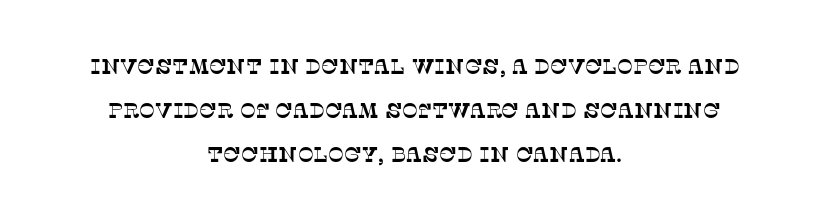
Q: Is the text underlined? A: No.
Q: How is the paragraph aligned? A: Centered.
Q: Is the spacing between letters normal or unusually wide? A: Normal.
Q: Is the spacing between lines tight, normal or loose? A: Loose.
